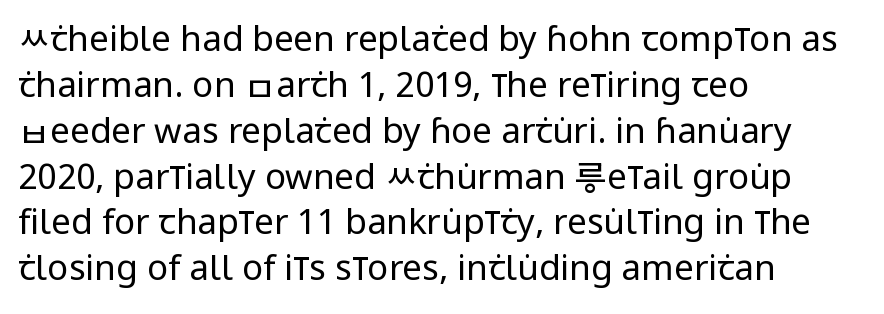
{"serif": "no", "italic": "no", "bold": "no", "weight": "regular", "width": "condensed", "stroke_contrast": "low", "x_height": "large", "monospaced": "no", "underline": "no", "align": "left", "line_spacing": "normal", "line_spacing_ratio": 1.31, "letter_spacing": "normal", "letter_spacing_em": 0.0, "glyph_px": 35}
